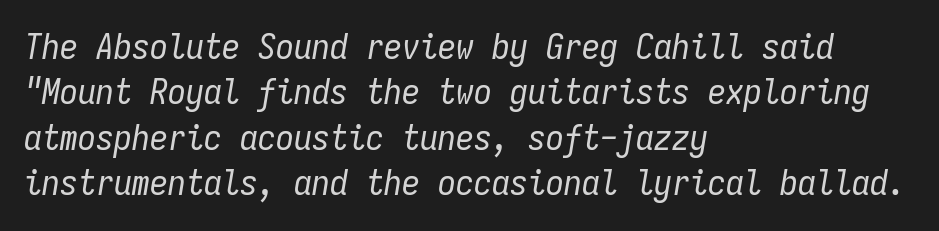
The passage shown has conventional tracking throughout. Visually the block forms a straight wall on the left and a jagged coastline on the right. Fixed-width glyphs throughout — classic coding-font behaviour. In terms of posture, this sample is oblique. Words float on clear page, feet unadorned. Each stroke keeps to a modest, everyday thickness or less.
